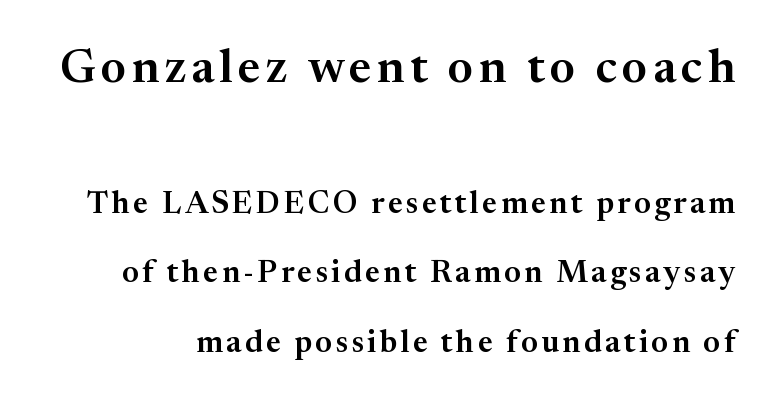
Lines of text with bare space underneath. Does the type have serifs? Yes, each stem ends in a small foot. Character widths vary here, with narrow letters taking less room than wide ones. In this sample the first text group is rendered at the bigger scale. Tall strokes in this sample are plumb rather than angled. Vertically, the passage feels expansive, rows floating well apart.
